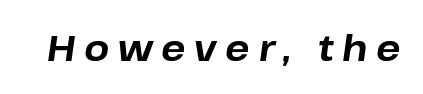
The image shows 36 px bold type, italic (leaning right); set unusually wide letter spacing (+0.24 em), not underlined; low stroke contrast and a medium x-height.
